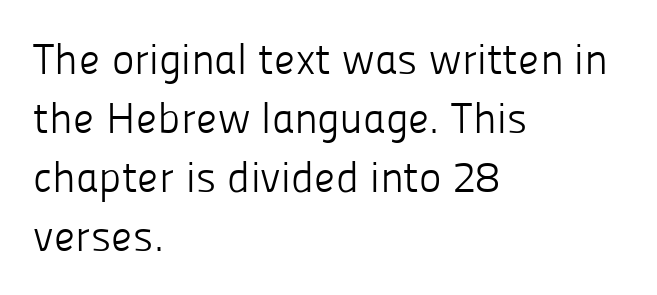
Q: Is the text bold? A: No.
Q: Is the text italic (slanted)? A: No, it is upright.
Q: Is the typeface a serif or a sans-serif typeface? A: Sans-serif.
Q: Is the text underlined? A: No.
Q: How is the paragraph aligned? A: Left-aligned.
Q: Is the spacing between letters normal or unusually wide? A: Normal.
Q: Is the spacing between lines tight, normal or loose? A: Normal.
Q: Width (condensed, normal, or wide)? A: Normal.
Q: Stroke contrast? A: Low.
Q: x-height? A: Medium.
Q: Monospaced? A: No.
